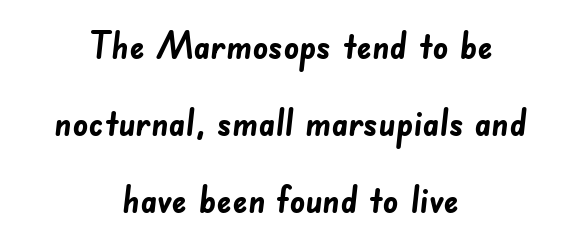
The image shows 38 px semibold sans-serif type; set centered, loose line spacing (2.02x), normal letter spacing, not underlined; low stroke contrast and a small x-height.
